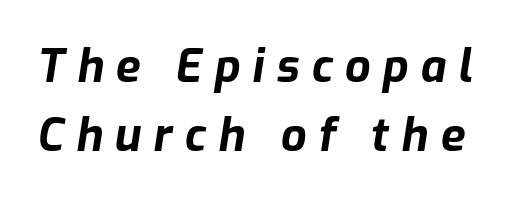
It's the slanting kind of type. Compared with an ordinary text face, these strokes are far heavier — a full bold. The gap between lines stays unmarked. These lines are rendered in a variable-pitch font. Each word looks stretched out because of the extra space between its letters. Interline gaps are of average width in this sample.
